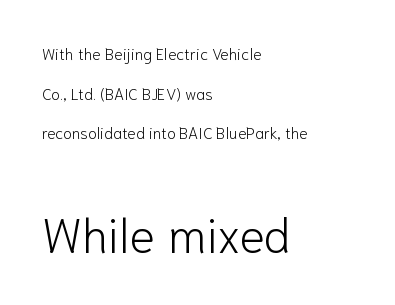
Q: Is the text bold? A: No.
Q: Is the text italic (slanted)? A: No, it is upright.
Q: Is the typeface a serif or a sans-serif typeface? A: Sans-serif.
Q: Is the text underlined? A: No.
Q: How is the paragraph aligned? A: Left-aligned.
Q: Is the spacing between letters normal or unusually wide? A: Normal.
Q: Is the spacing between lines tight, normal or loose? A: Loose.
Q: Which block of text is set in a larger size, the first (top) or the second (bottom)? A: The second (bottom) one.
Q: Width (condensed, normal, or wide)? A: Normal.
Q: Stroke contrast? A: Low.
Q: x-height? A: Medium.
Q: Monospaced? A: No.
